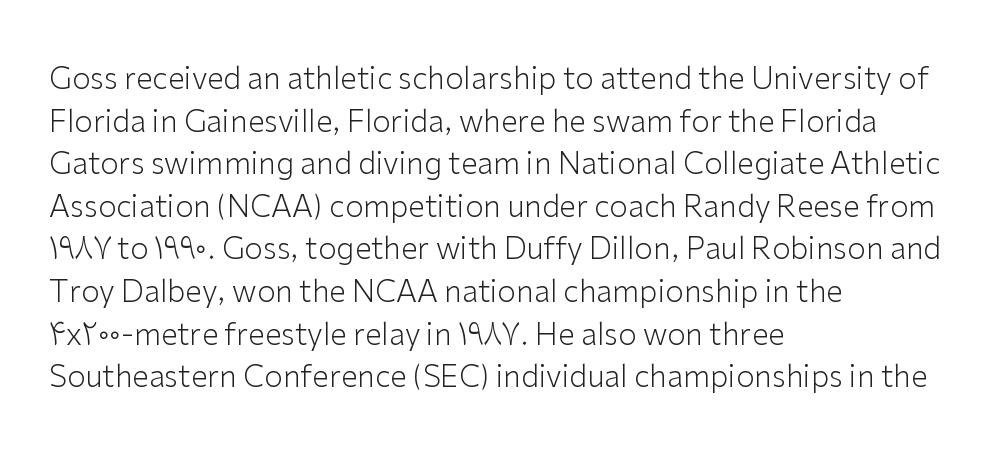
{"serif": "no", "italic": "no", "bold": "no", "weight": "light", "width": "normal", "stroke_contrast": "low", "x_height": "medium", "monospaced": "no", "underline": "no", "align": "left", "line_spacing": "normal", "line_spacing_ratio": 1.42, "letter_spacing": "normal", "letter_spacing_em": 0.0, "glyph_px": 30}
